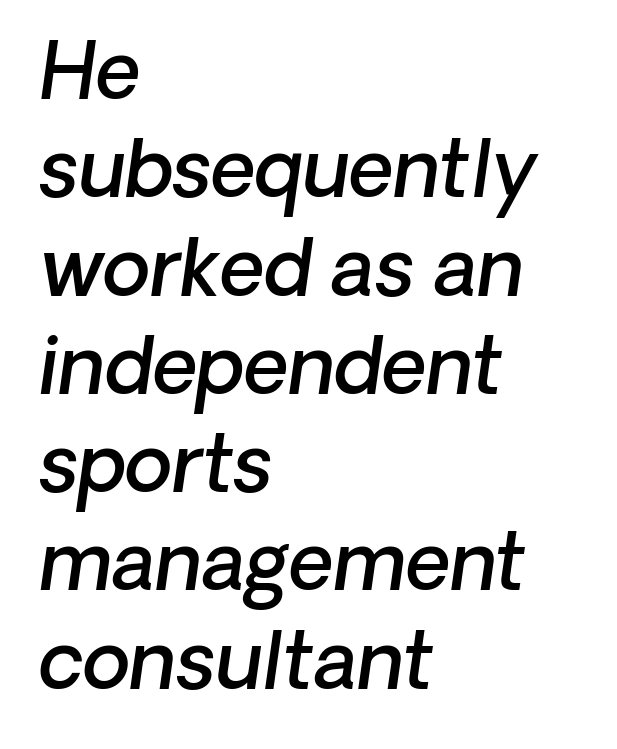
Q: Is the text bold? A: Semi-bold.
Q: Is the typeface a serif or a sans-serif typeface? A: Sans-serif.
Q: Is the text underlined? A: No.
Q: How is the paragraph aligned? A: Left-aligned.
Q: Is the spacing between letters normal or unusually wide? A: Normal.
Q: Is the spacing between lines tight, normal or loose? A: Normal.
Q: Width (condensed, normal, or wide)? A: Normal.
Q: Stroke contrast? A: Low.
Q: x-height? A: Medium.
Q: Monospaced? A: No.
